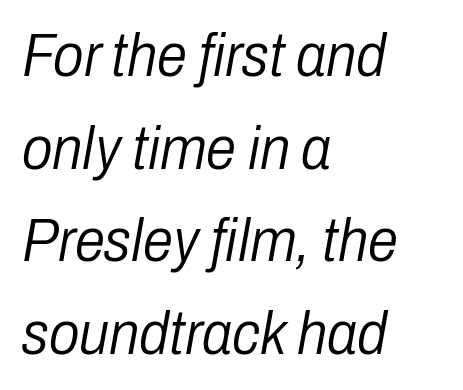
{"italic": "yes", "lean": "right", "slant_degrees": 10, "bold": "no", "weight": "light", "width": "condensed", "stroke_contrast": "low", "x_height": "medium", "monospaced": "no", "underline": "no", "align": "left", "line_spacing": "normal", "line_spacing_ratio": 1.52, "letter_spacing": "normal", "letter_spacing_em": 0.0, "glyph_px": 61}
